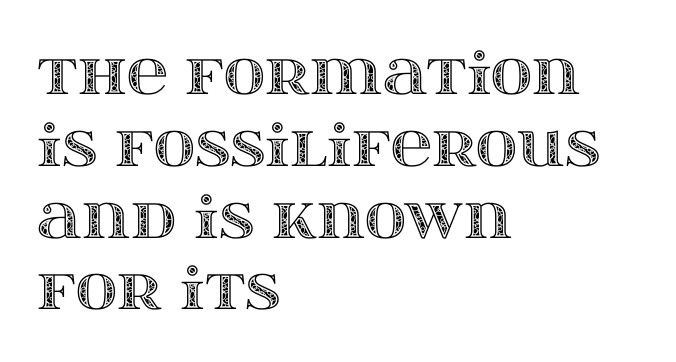
The image shows 57 px wide type, upright; set left-aligned, normal line spacing (1.26x), normal letter spacing, not underlined; a large x-height.
